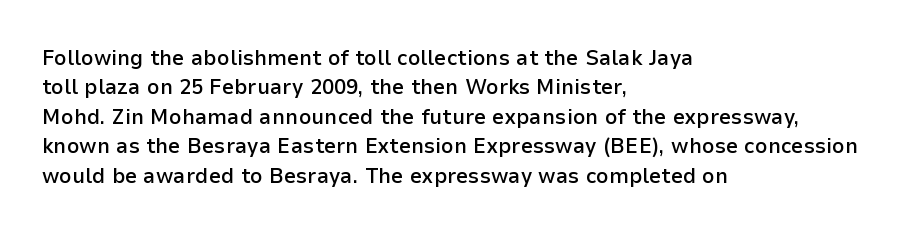
{"italic": "no", "bold": "semi", "underline": "no", "align": "left", "line_spacing": "normal", "line_spacing_ratio": 1.34, "letter_spacing": "normal", "letter_spacing_em": 0.0, "glyph_px": 22}
